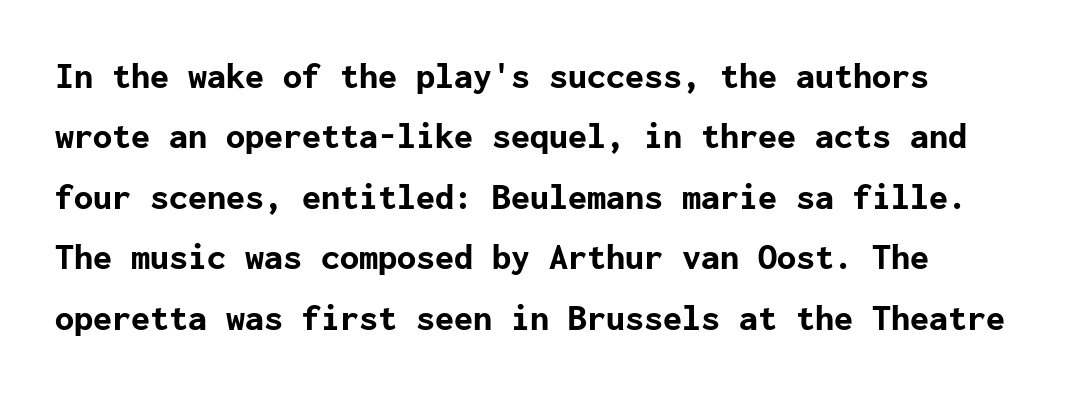
{"serif": "no", "italic": "no", "bold": "yes", "weight": "bold", "width": "normal", "stroke_contrast": "low", "x_height": "medium", "underline": "no", "line_spacing": "normal", "line_spacing_ratio": 1.59, "letter_spacing": "normal", "letter_spacing_em": 0.0, "glyph_px": 38}
